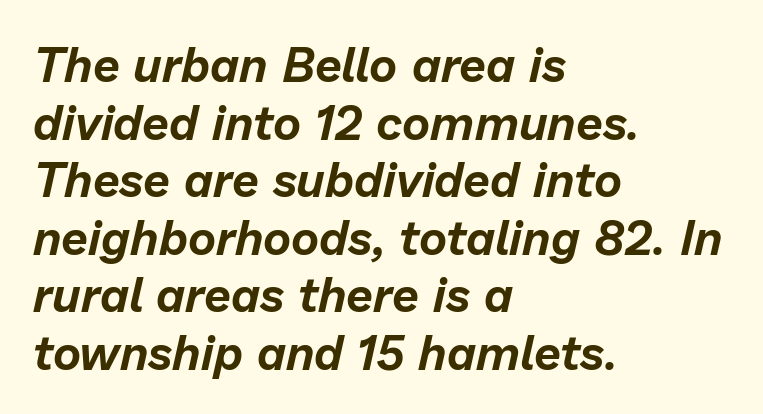
Q: Is the text italic (slanted)? A: Yes, it leans right by about 13 degrees.
Q: Is the text underlined? A: No.
Q: How is the paragraph aligned? A: Left-aligned.
Q: Is the spacing between letters normal or unusually wide? A: Normal.
Q: Width (condensed, normal, or wide)? A: Normal.
Q: Stroke contrast? A: Low.
Q: x-height? A: Medium.
Q: Monospaced? A: No.
